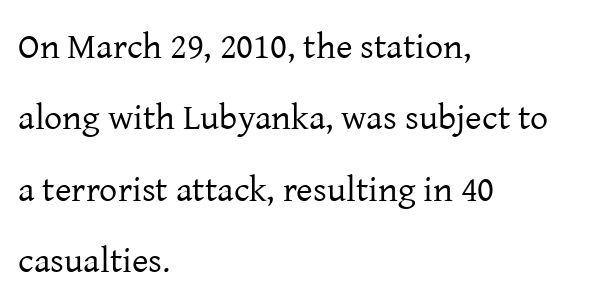
Q: Is the text bold? A: No.
Q: Is the text italic (slanted)? A: No, it is upright.
Q: Is the typeface a serif or a sans-serif typeface? A: Serif.
Q: Is the text underlined? A: No.
Q: How is the paragraph aligned? A: Left-aligned.
Q: Is the spacing between letters normal or unusually wide? A: Normal.
Q: Is the spacing between lines tight, normal or loose? A: Loose.
Q: Width (condensed, normal, or wide)? A: Normal.
Q: Stroke contrast? A: Low.
Q: x-height? A: Medium.
Q: Monospaced? A: No.
